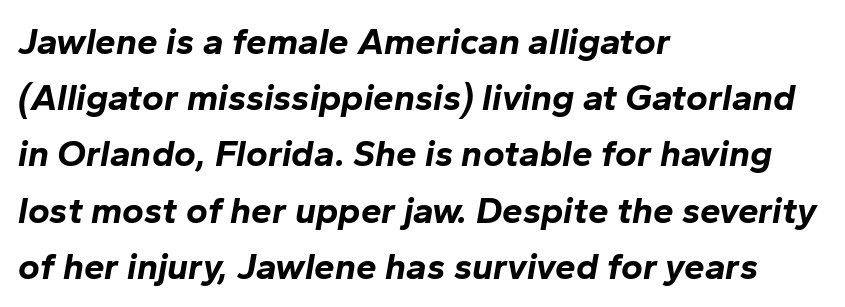
{"italic": "yes", "lean": "right", "slant_degrees": 10, "bold": "yes", "weight": "bold", "width": "normal", "stroke_contrast": "low", "x_height": "medium", "monospaced": "no", "underline": "no", "align": "left", "line_spacing": "normal", "line_spacing_ratio": 1.52, "letter_spacing": "normal", "letter_spacing_em": 0.0, "glyph_px": 37}
